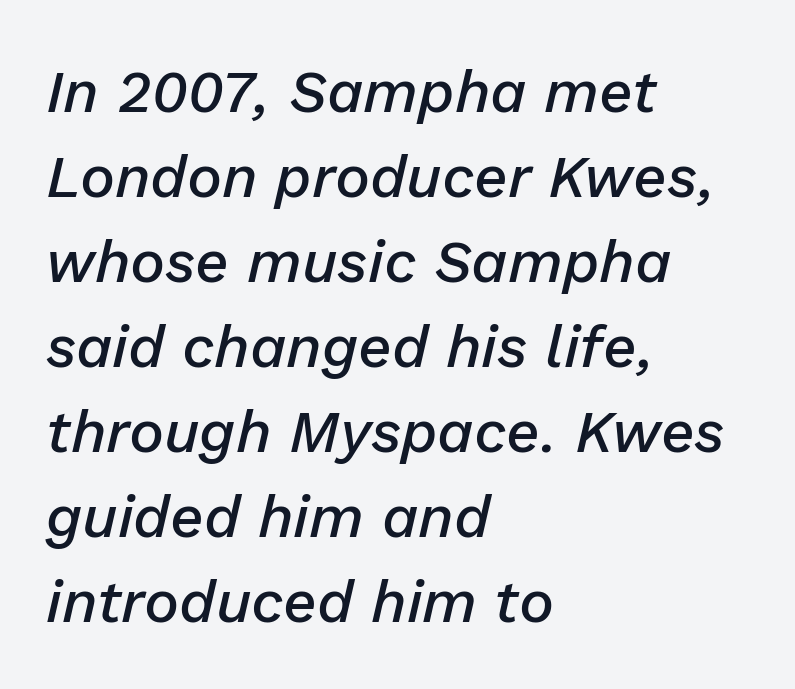
This sample has the flowing, uneven cadence of proportional lettering. Bold? Not quite — semibold, heavier than regular but stopping short. Style check: oblique. Which margin do the lines hug? The left one — the right edge is uneven.
